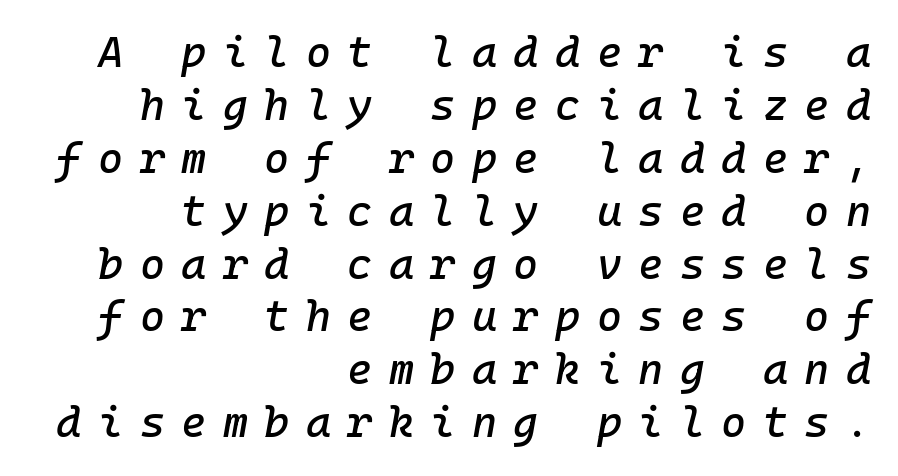
{"italic": "yes", "lean": "right", "slant_degrees": 10, "width": "normal", "stroke_contrast": "low", "x_height": "medium", "underline": "no", "align": "right", "line_spacing_ratio": 1.23, "letter_spacing": "wide", "letter_spacing_em": 0.38, "glyph_px": 43}
